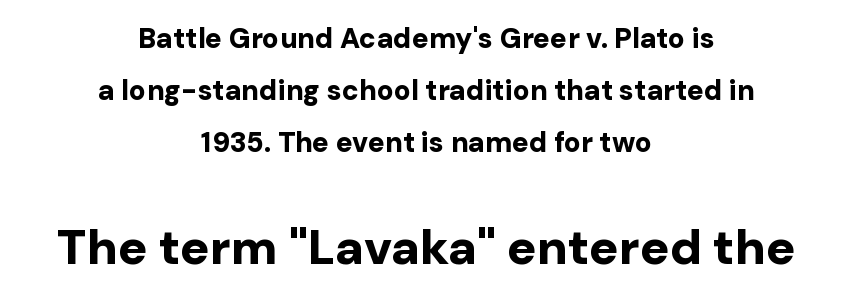
The image shows 49 px bold sans-serif type, upright; set centered, line spacing 1.85x, normal letter spacing, not underlined; the second (bottom) block is 1.75x larger; low stroke contrast and a medium x-height.
